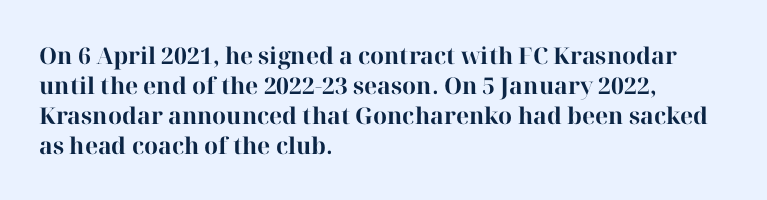
{"italic": "no", "bold": "yes", "underline": "no", "align": "left", "line_spacing": "normal", "line_spacing_ratio": 1.3, "letter_spacing": "normal", "letter_spacing_em": 0.0, "glyph_px": 23}
